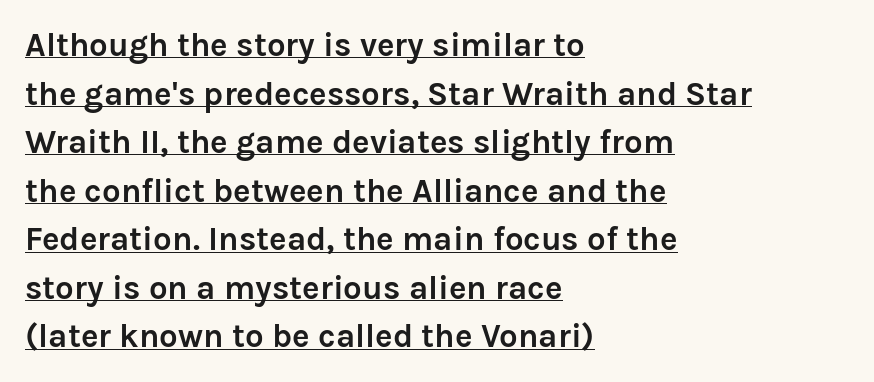
Q: Is the text bold? A: Yes.
Q: Is the text italic (slanted)? A: No, it is upright.
Q: Is the typeface a serif or a sans-serif typeface? A: Sans-serif.
Q: Is the text underlined? A: Yes.
Q: How is the paragraph aligned? A: Left-aligned.
Q: Is the spacing between letters normal or unusually wide? A: Normal.
Q: Is the spacing between lines tight, normal or loose? A: Normal.
Q: Width (condensed, normal, or wide)? A: Normal.
Q: Stroke contrast? A: Low.
Q: x-height? A: Medium.
Q: Monospaced? A: No.
